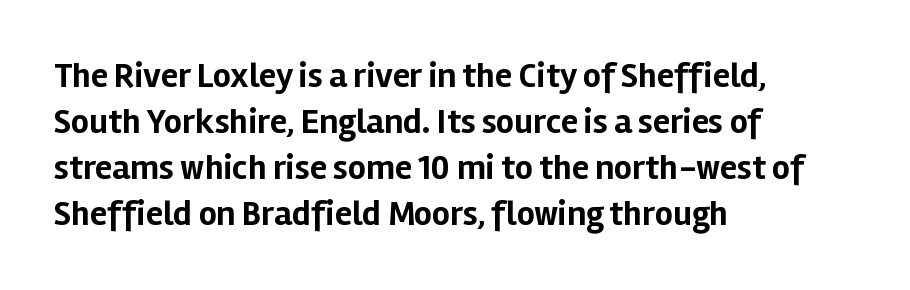
The letters advance in unequal steps, a hallmark of proportional type. Weight: bold. The area under the type is left untouched. Every stem runs plumb, perpendicular to the baseline. A typesetter would call this zero additional tracking.
